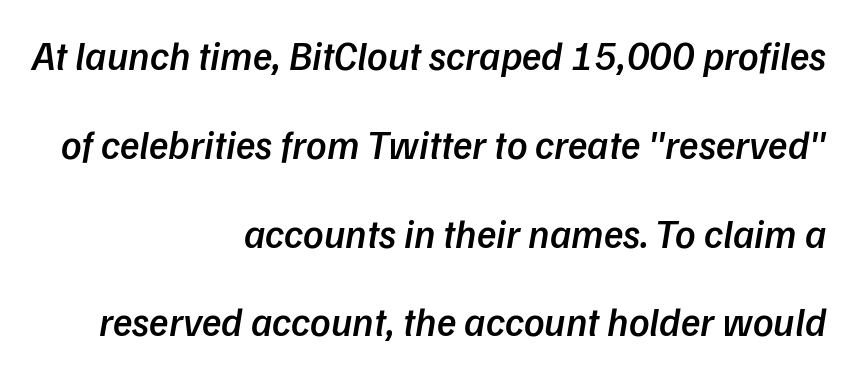
The image shows 40 px semibold sans-serif type; set right-aligned, loose line spacing (2.22x), normal letter spacing, not underlined; low stroke contrast and a medium x-height.
